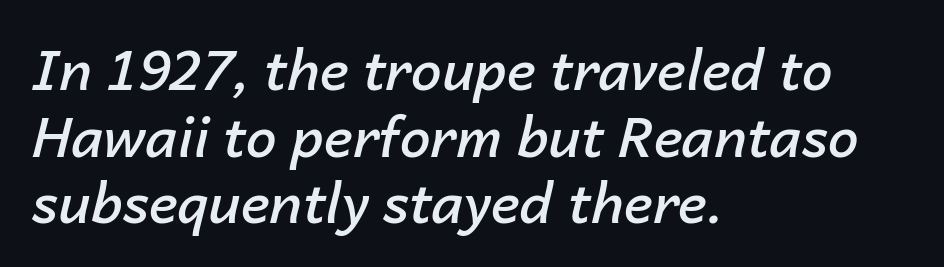
{"italic": "yes", "lean": "right", "slant_degrees": 14, "bold": "semi", "weight": "semibold", "width": "normal", "stroke_contrast": "low", "x_height": "medium", "monospaced": "no", "underline": "no", "align": "left", "line_spacing_ratio": 1.21, "letter_spacing": "normal", "letter_spacing_em": 0.0, "glyph_px": 55}
